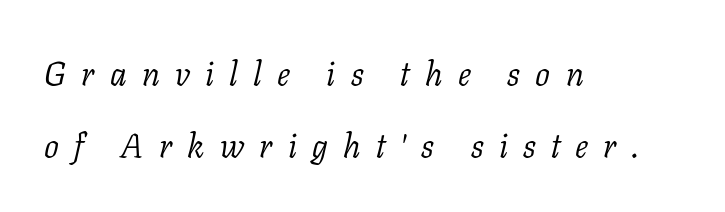
{"serif": "yes", "italic": "yes", "lean": "right", "slant_degrees": 11, "bold": "no", "weight": "light", "width": "normal", "stroke_contrast": "low", "x_height": "medium", "monospaced": "no", "underline": "no", "align": "left", "line_spacing": "loose", "line_spacing_ratio": 2.17, "letter_spacing": "wide", "letter_spacing_em": 0.46, "glyph_px": 33}
